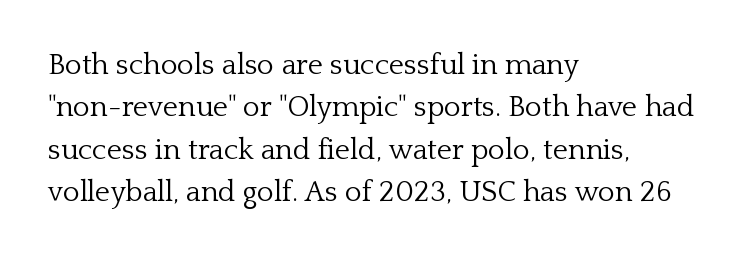
The image shows 29 px light serif type, upright; set left-aligned, normal line spacing (1.46x), normal letter spacing, not underlined; low stroke contrast and a medium x-height.
